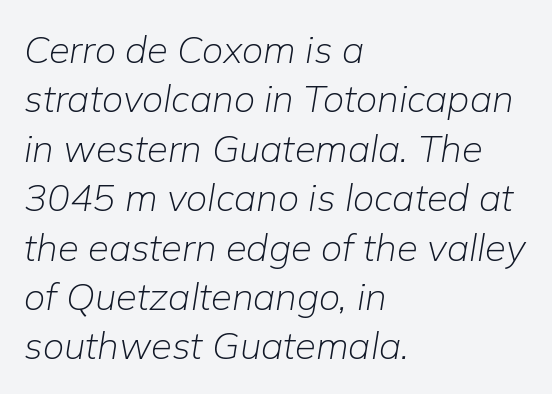
Q: Is the text bold? A: No.
Q: Is the text italic (slanted)? A: Yes, it leans right by about 9 degrees.
Q: Is the text underlined? A: No.
Q: How is the paragraph aligned? A: Left-aligned.
Q: Is the spacing between letters normal or unusually wide? A: Normal.
Q: Is the spacing between lines tight, normal or loose? A: Normal.
Q: Width (condensed, normal, or wide)? A: Normal.
Q: Stroke contrast? A: Low.
Q: x-height? A: Medium.
Q: Monospaced? A: No.
